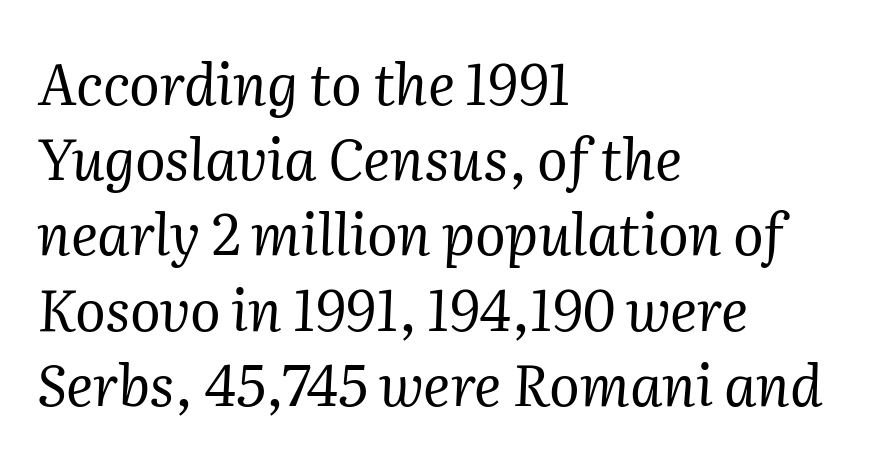
Q: Is the text bold? A: No.
Q: Is the text italic (slanted)? A: Yes, it leans right by about 2 degrees.
Q: Is the typeface a serif or a sans-serif typeface? A: Serif.
Q: Is the text underlined? A: No.
Q: How is the paragraph aligned? A: Left-aligned.
Q: Is the spacing between letters normal or unusually wide? A: Normal.
Q: Is the spacing between lines tight, normal or loose? A: Normal.
Q: Width (condensed, normal, or wide)? A: Normal.
Q: Stroke contrast? A: Medium.
Q: x-height? A: Medium.
Q: Monospaced? A: No.
